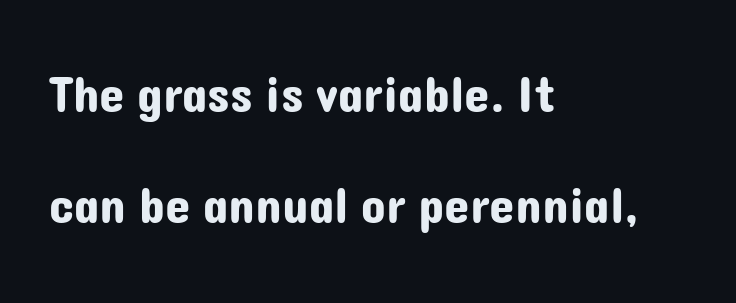
Q: Is the text italic (slanted)? A: No, it is upright.
Q: Is the typeface a serif or a sans-serif typeface? A: Sans-serif.
Q: Is the text underlined? A: No.
Q: How is the paragraph aligned? A: Left-aligned.
Q: Is the spacing between letters normal or unusually wide? A: Normal.
Q: Is the spacing between lines tight, normal or loose? A: Loose.
Q: Width (condensed, normal, or wide)? A: Normal.
Q: Stroke contrast? A: Low.
Q: x-height? A: Medium.
Q: Monospaced? A: No.
